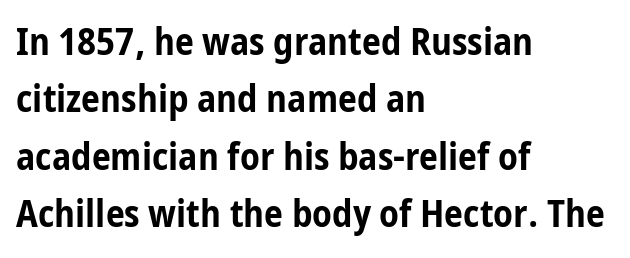
The image shows 38 px bold, condensed sans-serif type, upright; set left-aligned, normal line spacing (1.51x), normal letter spacing, not underlined; low stroke contrast and a medium x-height.
